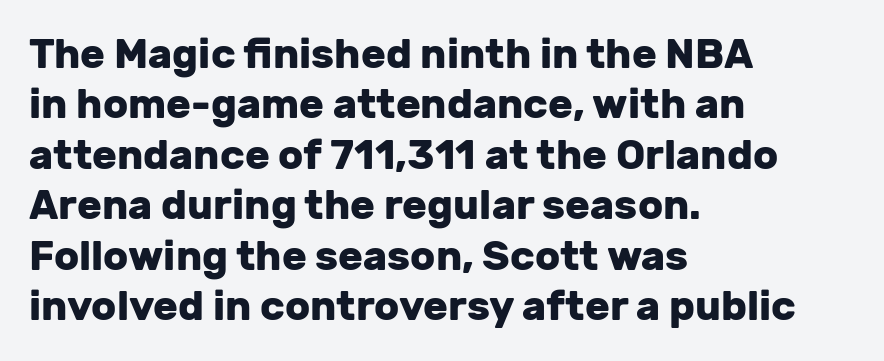
{"serif": "no", "italic": "no", "bold": "yes", "weight": "heavy", "width": "normal", "stroke_contrast": "low", "x_height": "medium", "monospaced": "no", "underline": "no", "align": "left", "line_spacing_ratio": 1.23, "letter_spacing": "normal", "letter_spacing_em": 0.0, "glyph_px": 41}
